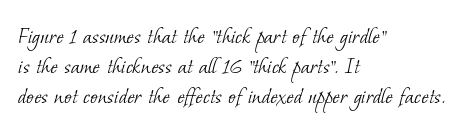
{"bold": "no", "underline": "no", "align": "left", "line_spacing_ratio": 1.21, "letter_spacing": "normal", "letter_spacing_em": 0.0, "glyph_px": 25}
